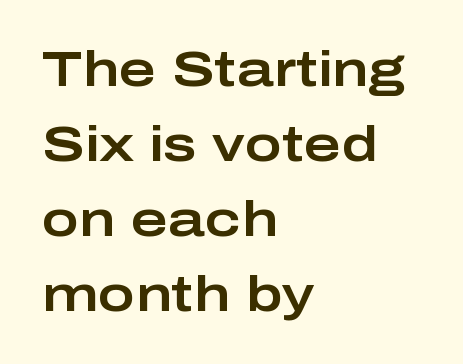
{"serif": "no", "italic": "no", "width": "wide", "stroke_contrast": "low", "x_height": "medium", "monospaced": "no", "underline": "no", "align": "left", "line_spacing": "normal", "line_spacing_ratio": 1.5, "letter_spacing": "normal", "letter_spacing_em": 0.0, "glyph_px": 50}
